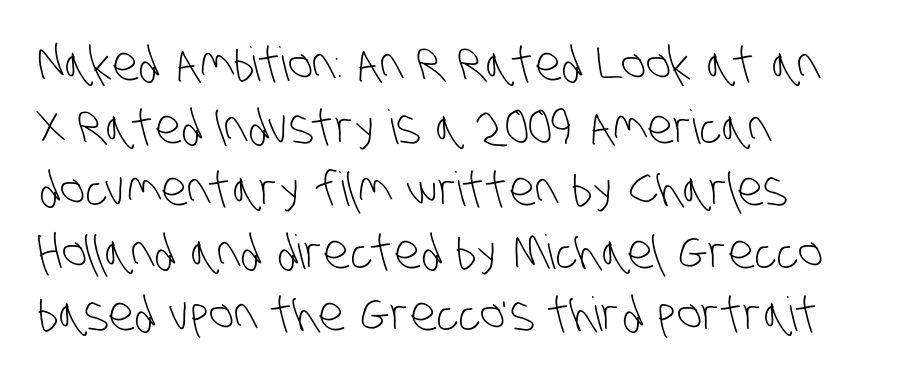
The image shows 47 px light, condensed sans-serif type; set left-aligned, normal line spacing (1.33x), normal letter spacing, not underlined; low stroke contrast and a large x-height.
